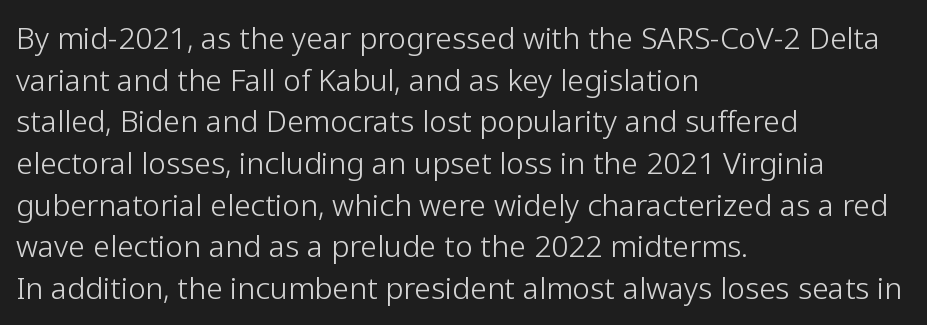
Any mark beneath the type? The region is blank. Characters remain perfectly vertical along every line. These lines are set flush left with a ragged right edge. Each letter keeps its own natural width here, so spacing adapts to shape. To sum up the face: it is a sans, with no serifs. A light-to-regular cut is what we see here.
